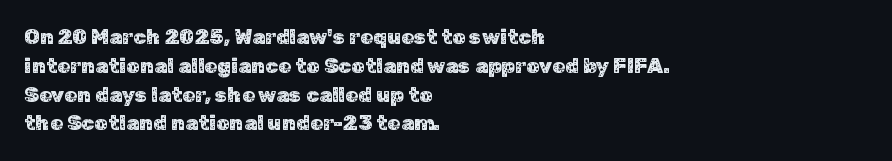
The image shows 21 px text type, upright; set left-aligned, normal line spacing (1.37x), normal letter spacing, not underlined.
